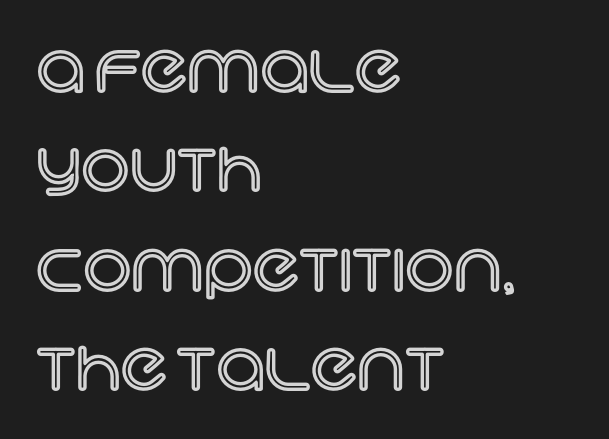
Q: Is the text italic (slanted)? A: No, it is upright.
Q: Is the text underlined? A: No.
Q: How is the paragraph aligned? A: Left-aligned.
Q: Is the spacing between letters normal or unusually wide? A: Normal.
Q: Is the spacing between lines tight, normal or loose? A: Normal.
Q: Width (condensed, normal, or wide)? A: Normal.
Q: x-height? A: Large.
Q: Monospaced? A: No.
